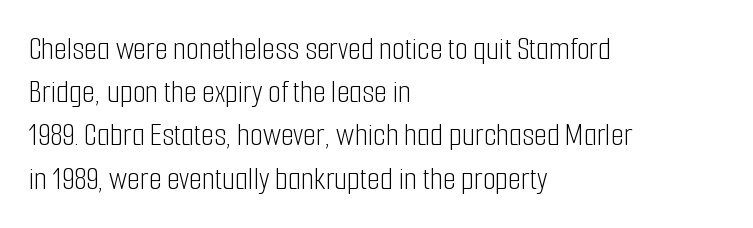
The image shows 33 px light, condensed sans-serif type, upright; set left-aligned, normal line spacing (1.31x), normal letter spacing, not underlined; low stroke contrast and a medium x-height.
